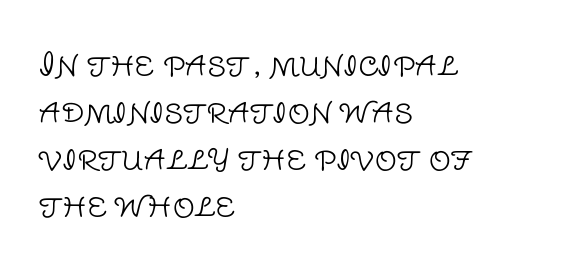
{"serif": "no", "bold": "no", "weight": "light", "width": "normal", "stroke_contrast": "low", "x_height": "large", "monospaced": "no", "underline": "no", "align": "left", "line_spacing": "normal", "line_spacing_ratio": 1.52, "letter_spacing": "normal", "letter_spacing_em": 0.0, "glyph_px": 31}
